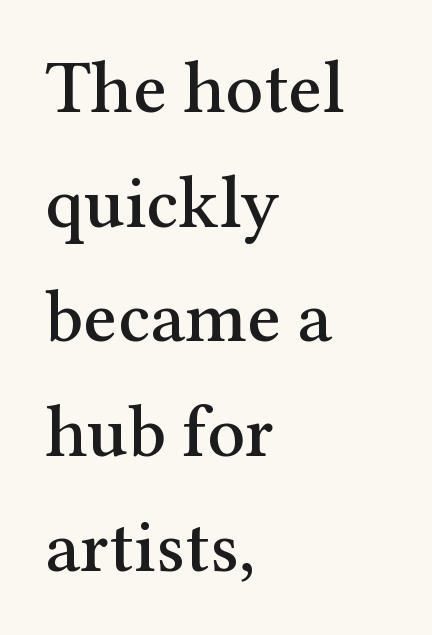
Q: Is the text italic (slanted)? A: No, it is upright.
Q: Is the typeface a serif or a sans-serif typeface? A: Serif.
Q: Is the text underlined? A: No.
Q: How is the paragraph aligned? A: Left-aligned.
Q: Is the spacing between letters normal or unusually wide? A: Normal.
Q: Is the spacing between lines tight, normal or loose? A: Normal.
Q: Width (condensed, normal, or wide)? A: Normal.
Q: Stroke contrast? A: Medium.
Q: x-height? A: Medium.
Q: Monospaced? A: No.
